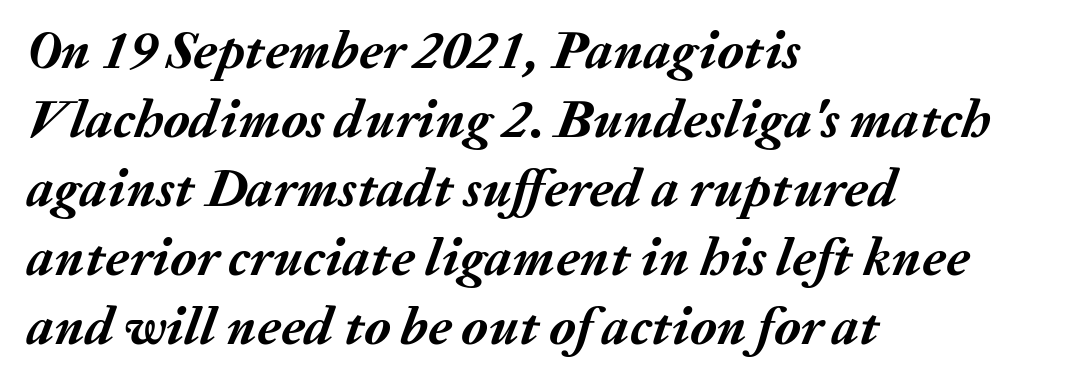
The image shows 54 px semibold type, italic (leaning right); set left-aligned, normal line spacing (1.28x), normal letter spacing, not underlined; medium stroke contrast and a medium x-height.
